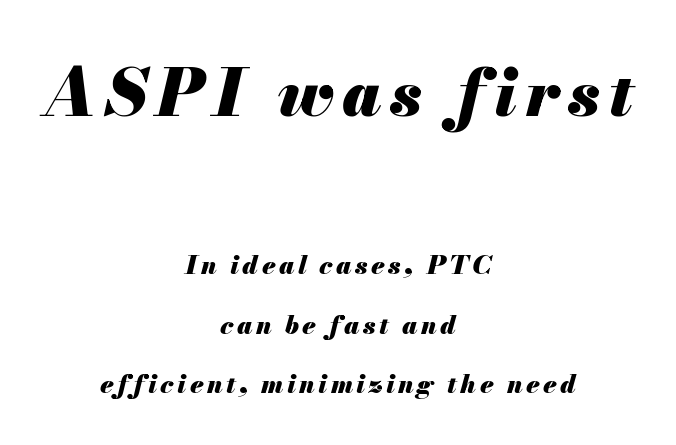
{"italic": "yes", "lean": "right", "slant_degrees": 13, "bold": "yes", "weight": "heavy", "width": "normal", "stroke_contrast": "medium", "x_height": "small", "monospaced": "no", "underline": "no", "align": "center", "line_spacing": "loose", "line_spacing_ratio": 2.28, "larger_block": "first", "size_ratio": 2.54, "glyph_px": 66}
